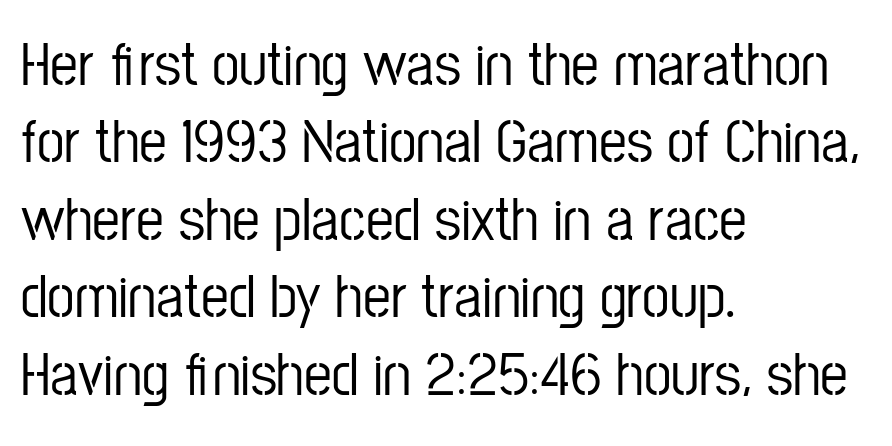
Q: Is the text italic (slanted)? A: No, it is upright.
Q: Is the typeface a serif or a sans-serif typeface? A: Sans-serif.
Q: Is the text underlined? A: No.
Q: How is the paragraph aligned? A: Left-aligned.
Q: Is the spacing between letters normal or unusually wide? A: Normal.
Q: Is the spacing between lines tight, normal or loose? A: Normal.
Q: Width (condensed, normal, or wide)? A: Condensed.
Q: Stroke contrast? A: Low.
Q: x-height? A: Medium.
Q: Monospaced? A: No.
